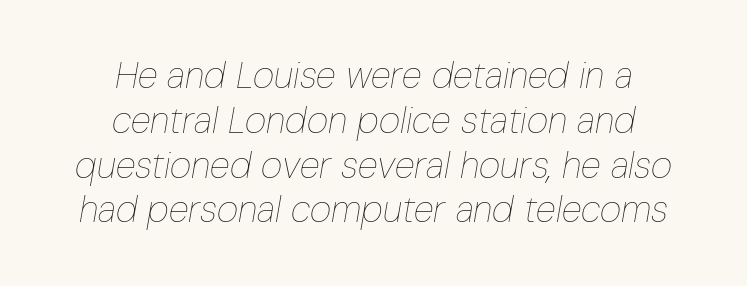
Q: Is the text bold? A: No.
Q: Is the text italic (slanted)? A: Yes, it leans right by about 10 degrees.
Q: Is the text underlined? A: No.
Q: How is the paragraph aligned? A: Centered.
Q: Is the spacing between letters normal or unusually wide? A: Normal.
Q: Width (condensed, normal, or wide)? A: Condensed.
Q: Stroke contrast? A: Low.
Q: x-height? A: Medium.
Q: Monospaced? A: No.
